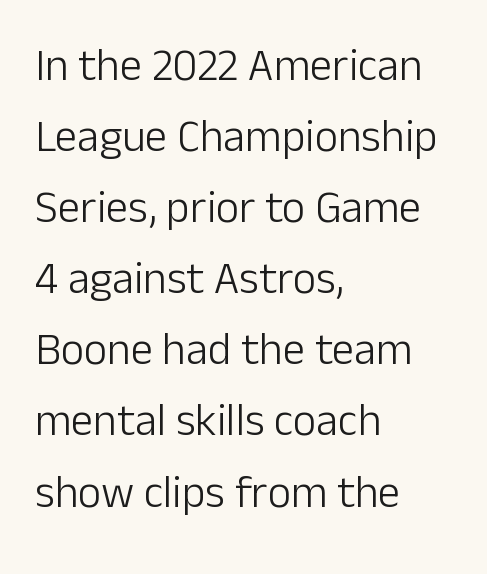
{"serif": "no", "italic": "no", "bold": "no", "weight": "light", "width": "normal", "stroke_contrast": "low", "x_height": "medium", "monospaced": "no", "underline": "no", "align": "left", "line_spacing": "normal", "line_spacing_ratio": 1.58, "letter_spacing": "normal", "letter_spacing_em": 0.0, "glyph_px": 45}
